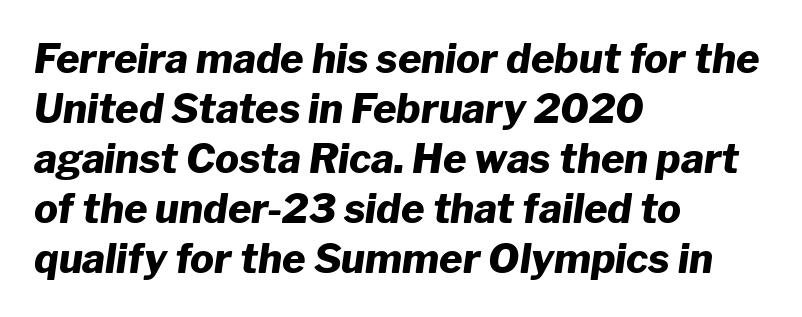
{"italic": "yes", "lean": "right", "slant_degrees": 8, "bold": "yes", "weight": "heavy", "width": "normal", "stroke_contrast": "low", "x_height": "medium", "monospaced": "no", "underline": "no", "align": "left", "line_spacing": "normal", "line_spacing_ratio": 1.25, "letter_spacing": "normal", "letter_spacing_em": 0.0, "glyph_px": 40}
